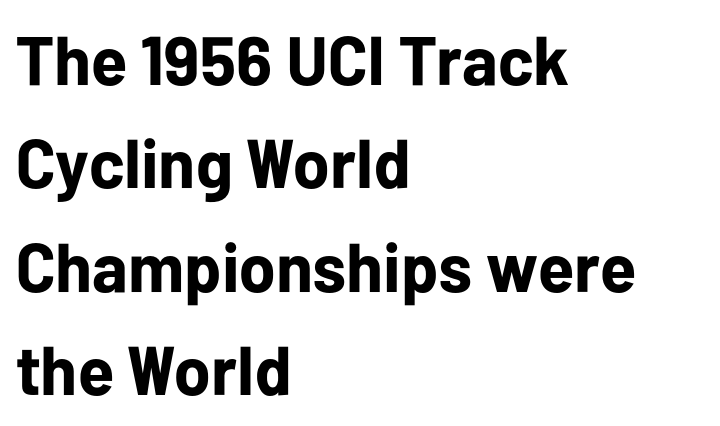
{"serif": "no", "italic": "no", "bold": "yes", "weight": "bold", "width": "normal", "stroke_contrast": "low", "x_height": "medium", "monospaced": "no", "underline": "no", "align": "left", "line_spacing": "normal", "line_spacing_ratio": 1.5, "letter_spacing": "normal", "letter_spacing_em": 0.0, "glyph_px": 69}
